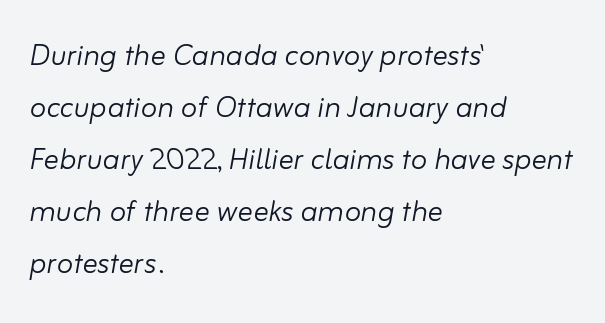
The image shows 38 px light type, italic (leaning right); set left-aligned, normal line spacing (1.37x), normal letter spacing, not underlined; low stroke contrast and a small x-height.
